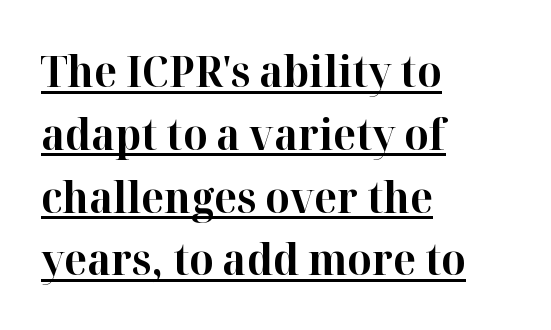
You could not count columns in this text — the font is proportionally spaced. Tall strokes in this sample are plumb rather than angled. Students, observe the line beneath the letters — that is underlining. Does extra space separate the letters? No, they use regular spacing. The designer left line spacing at the default. Typographic density is high because the face is bold.
